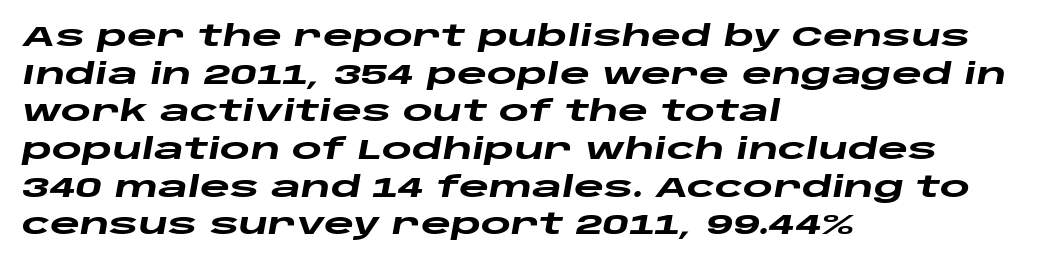
These lines stack with their left ends in a neat column. Evenly set lines give the paragraph a standard silhouette. Words appear dense and cohesive because spacing is normal. Only glyphs here, with clear space below each row. As a designer I'd log this as weight 700, bold.
